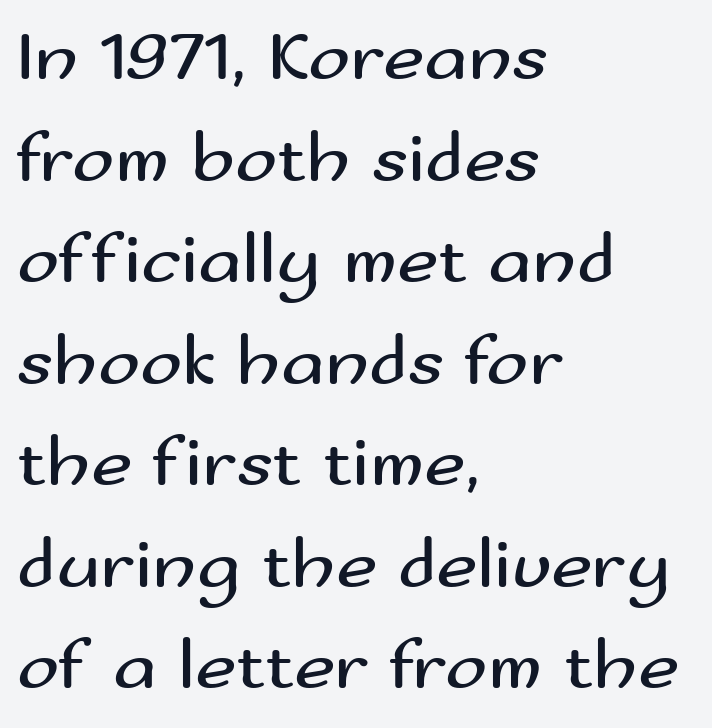
Q: Is the text bold? A: No.
Q: Is the text italic (slanted)? A: No, it is upright.
Q: Is the typeface a serif or a sans-serif typeface? A: Sans-serif.
Q: Is the text underlined? A: No.
Q: How is the paragraph aligned? A: Left-aligned.
Q: Is the spacing between letters normal or unusually wide? A: Normal.
Q: Is the spacing between lines tight, normal or loose? A: Normal.
Q: Width (condensed, normal, or wide)? A: Wide.
Q: Stroke contrast? A: Medium.
Q: x-height? A: Small.
Q: Monospaced? A: No.
